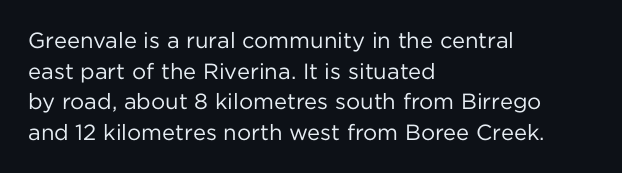
Here the glyphs are tracked normally, forming tight word shapes. This sample keeps an unexceptional amount of space between lines. Every character sits straight up, as roman type does. Each stroke keeps to a modest, everyday thickness or less. This rendering uses left alignment, leaving the right contour irregular. Descenders are the only things crossing below the line.
